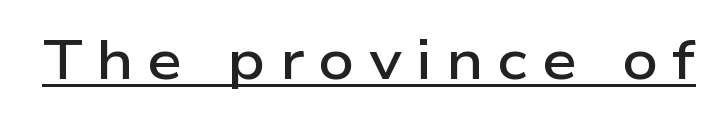
Q: Is the text bold? A: Semi-bold.
Q: Is the text italic (slanted)? A: No, it is upright.
Q: Is the typeface a serif or a sans-serif typeface? A: Sans-serif.
Q: Is the text underlined? A: Yes.
Q: Is the spacing between letters normal or unusually wide? A: Unusually wide.
Q: Width (condensed, normal, or wide)? A: Wide.
Q: Stroke contrast? A: Low.
Q: x-height? A: Medium.
Q: Monospaced? A: No.
